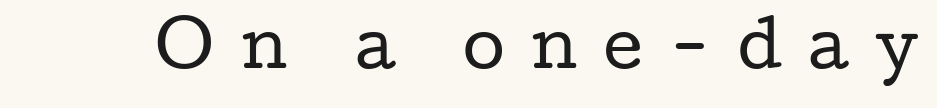
The image shows 61 px regular-weight, wide serif type, upright; set unusually wide letter spacing (+0.44 em), not underlined; low stroke contrast and a medium x-height.
